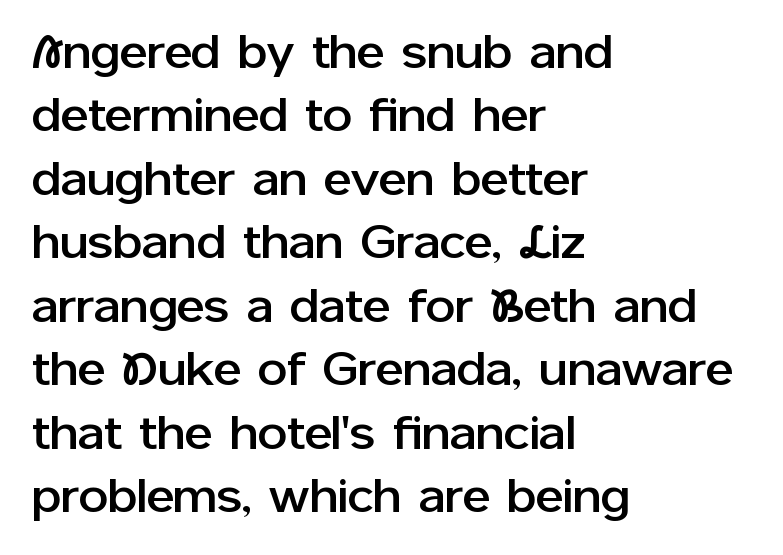
The image shows 47 px sans-serif type, upright; set left-aligned, normal line spacing (1.35x), normal letter spacing, not underlined; low stroke contrast and a medium x-height.
